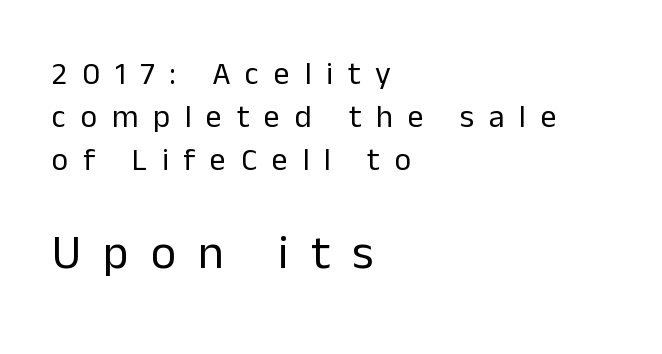
Q: Is the text bold? A: No.
Q: Is the text italic (slanted)? A: No, it is upright.
Q: Is the typeface a serif or a sans-serif typeface? A: Sans-serif.
Q: Is the text underlined? A: No.
Q: How is the paragraph aligned? A: Left-aligned.
Q: Is the spacing between letters normal or unusually wide? A: Unusually wide.
Q: Is the spacing between lines tight, normal or loose? A: Normal.
Q: Which block of text is set in a larger size, the first (top) or the second (bottom)? A: The second (bottom) one.
Q: Width (condensed, normal, or wide)? A: Normal.
Q: Stroke contrast? A: Low.
Q: x-height? A: Medium.
Q: Monospaced? A: No.
